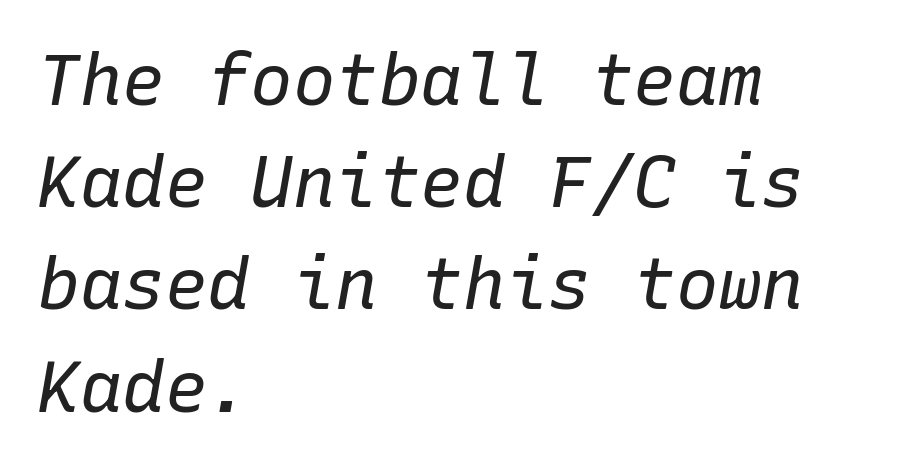
{"italic": "yes", "lean": "right", "slant_degrees": 10, "bold": "no", "weight": "regular", "width": "normal", "stroke_contrast": "low", "x_height": "medium", "monospaced": "yes", "underline": "no", "align": "left", "line_spacing": "normal", "line_spacing_ratio": 1.44, "letter_spacing": "normal", "letter_spacing_em": 0.0, "glyph_px": 71}
